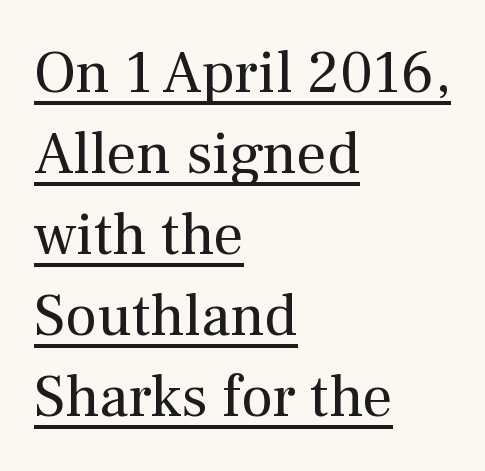
Does a line run under the words? Yes, clearly. Nope, not italic — everything's standing straight. Is the stroke heavy? The answer is a plain regular-or-lighter. Line starts are locked; line ends wander. Each letter keeps its own natural width here, so spacing adapts to shape.
